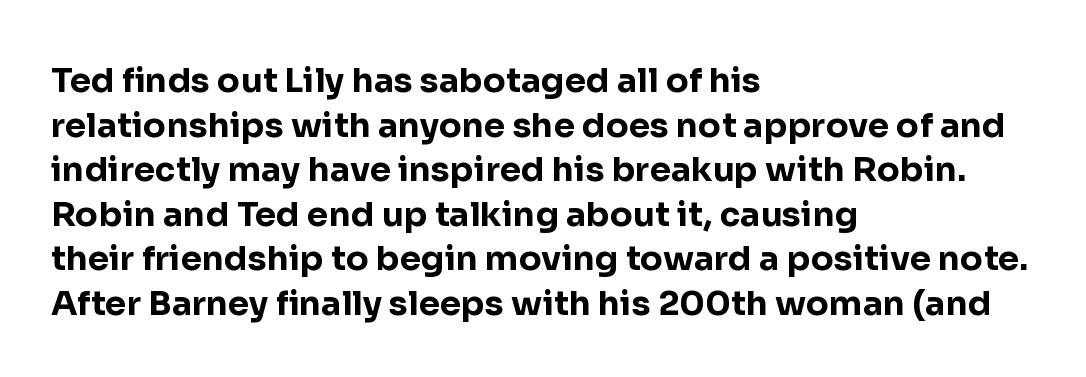
Q: Is the text bold? A: Yes.
Q: Is the text italic (slanted)? A: No, it is upright.
Q: Is the typeface a serif or a sans-serif typeface? A: Sans-serif.
Q: Is the text underlined? A: No.
Q: How is the paragraph aligned? A: Left-aligned.
Q: Is the spacing between letters normal or unusually wide? A: Normal.
Q: Is the spacing between lines tight, normal or loose? A: Normal.
Q: Width (condensed, normal, or wide)? A: Normal.
Q: Stroke contrast? A: Low.
Q: x-height? A: Medium.
Q: Monospaced? A: No.
